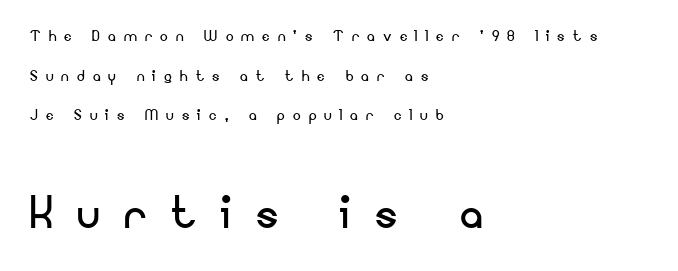
The area under the type is left untouched. The axis of the letterforms is exactly vertical. Heft: none added — not bold. Note the varied advance widths — an 'i' is clearly narrower than an 'm'. The passage shown stacks its lines with a broad gap.
